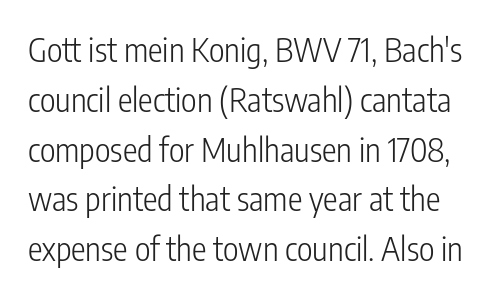
Q: Is the text bold? A: No.
Q: Is the text italic (slanted)? A: No, it is upright.
Q: Is the typeface a serif or a sans-serif typeface? A: Sans-serif.
Q: Is the text underlined? A: No.
Q: Is the spacing between letters normal or unusually wide? A: Normal.
Q: Is the spacing between lines tight, normal or loose? A: Normal.
Q: Width (condensed, normal, or wide)? A: Condensed.
Q: Stroke contrast? A: Low.
Q: x-height? A: Medium.
Q: Monospaced? A: No.
